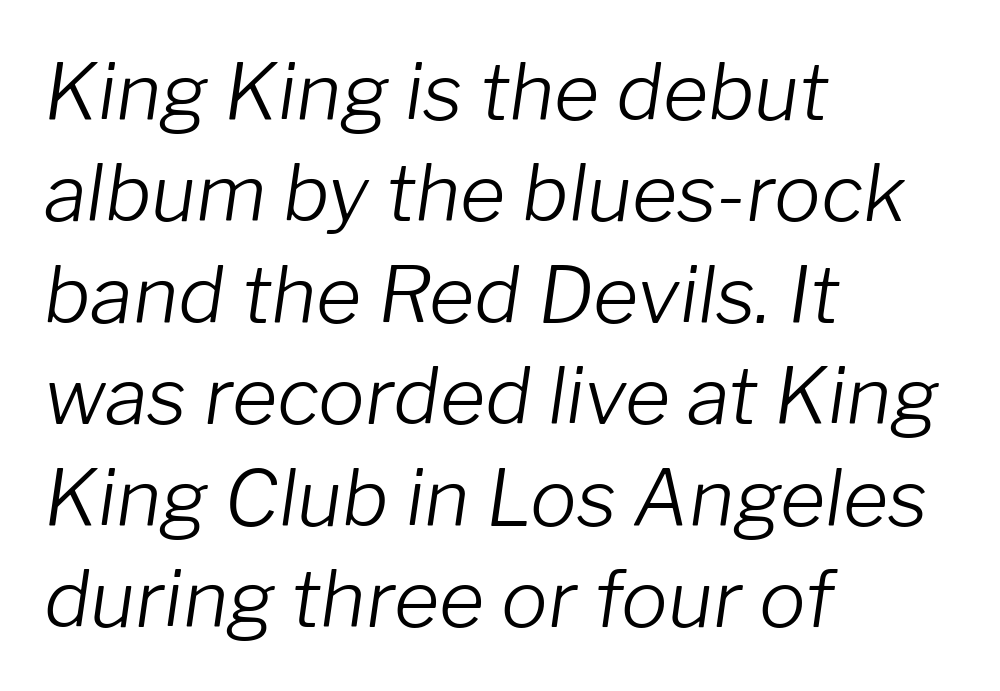
{"italic": "yes", "lean": "right", "slant_degrees": 8, "bold": "no", "weight": "light", "width": "normal", "stroke_contrast": "low", "x_height": "medium", "monospaced": "no", "underline": "no", "align": "left", "line_spacing": "normal", "line_spacing_ratio": 1.3, "letter_spacing": "normal", "letter_spacing_em": 0.0, "glyph_px": 78}
